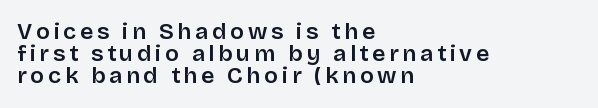
Where is the straight margin? On the left. The leading is snug, giving the passage a crowded texture. Honestly, there is no underline to notice here at all. The font is running at a semibold setting, under full bold. Rendered with straight, roman letterforms.
